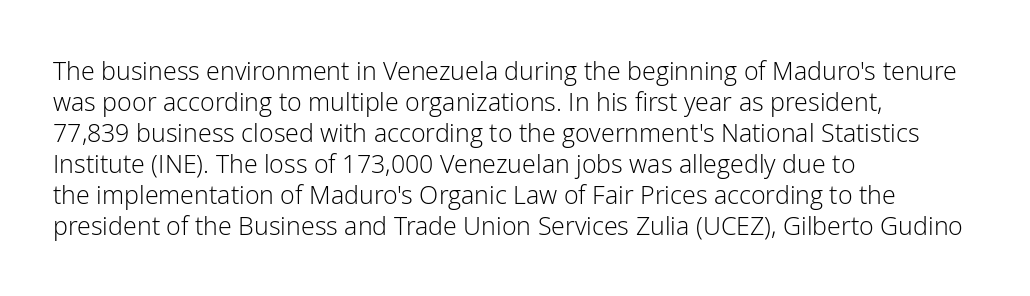
Q: Is the text bold? A: No.
Q: Is the text italic (slanted)? A: No, it is upright.
Q: Is the text underlined? A: No.
Q: How is the paragraph aligned? A: Left-aligned.
Q: Is the spacing between letters normal or unusually wide? A: Normal.
